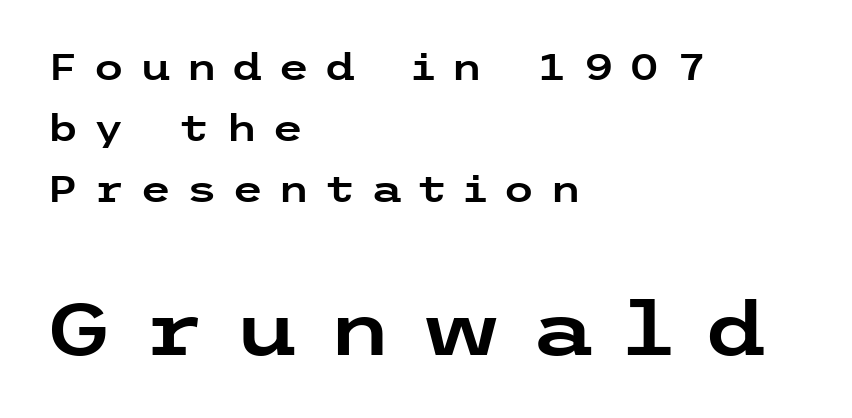
Vertical spacing — default. A clean baseline with only descenders dipping below it. Of the two passages, the one underneath uses the larger point size. Is there any slant? The stems are plumb. A classic flush-left, rag-right setting is used for this passage. The font family rendered here belongs to the sans-serif group.
